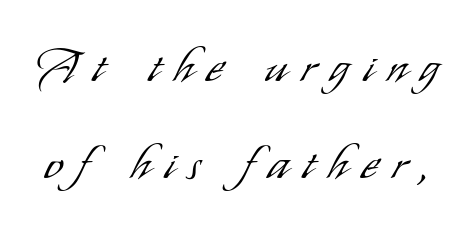
{"serif": "no", "bold": "no", "weight": "light", "width": "condensed", "stroke_contrast": "low", "x_height": "small", "monospaced": "no", "underline": "no", "line_spacing": "loose", "line_spacing_ratio": 2.07, "letter_spacing": "wide", "letter_spacing_em": 0.31, "glyph_px": 47}
